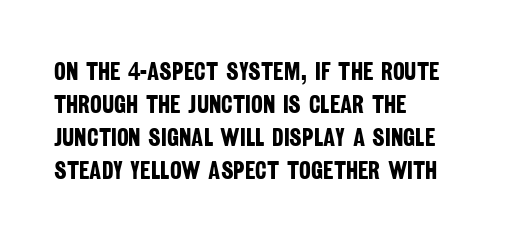
Q: Is the text bold? A: Yes.
Q: Is the text underlined? A: No.
Q: How is the paragraph aligned? A: Left-aligned.
Q: Is the spacing between letters normal or unusually wide? A: Normal.
Q: Is the spacing between lines tight, normal or loose? A: Normal.
